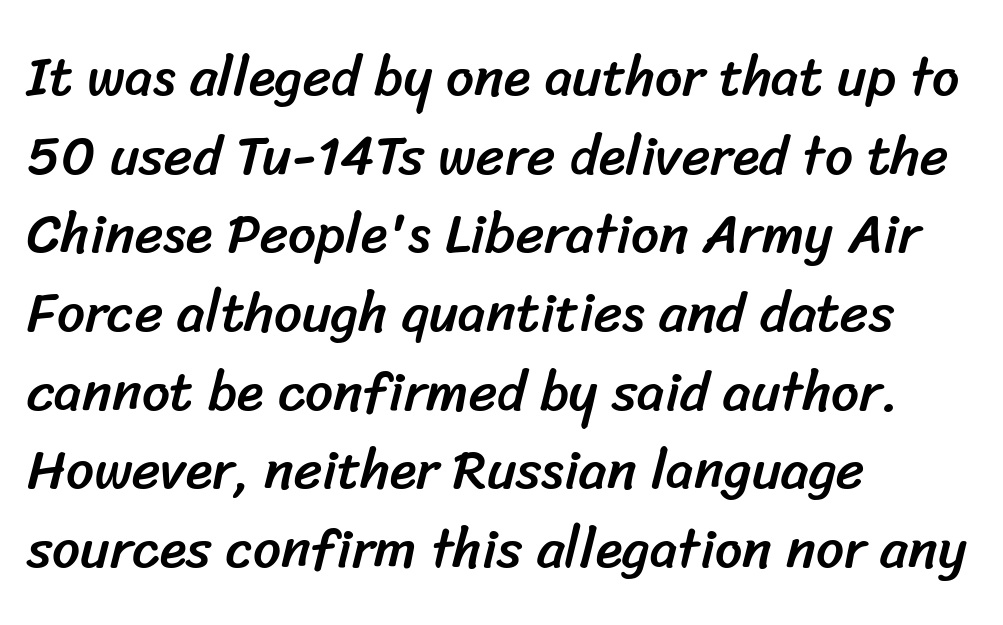
{"serif": "no", "width": "normal", "stroke_contrast": "low", "x_height": "medium", "monospaced": "no", "underline": "no", "align": "left", "line_spacing": "normal", "line_spacing_ratio": 1.43, "letter_spacing": "normal", "letter_spacing_em": 0.0, "glyph_px": 55}
